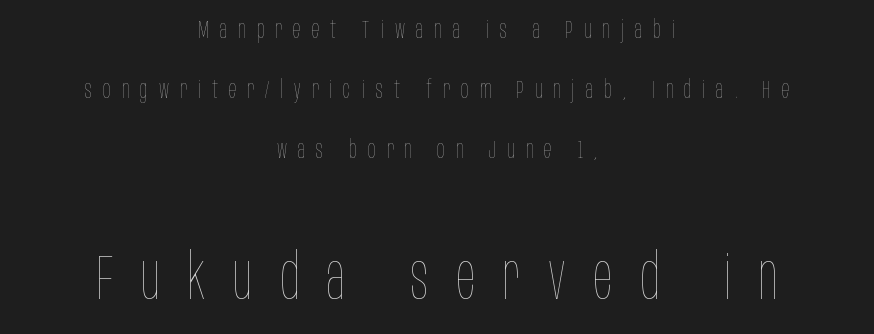
Q: Is the text bold? A: No.
Q: Is the text italic (slanted)? A: No, it is upright.
Q: Is the text underlined? A: No.
Q: How is the paragraph aligned? A: Centered.
Q: Is the spacing between letters normal or unusually wide? A: Unusually wide.
Q: Is the spacing between lines tight, normal or loose? A: Loose.
Q: Which block of text is set in a larger size, the first (top) or the second (bottom)? A: The second (bottom) one.
Q: Width (condensed, normal, or wide)? A: Condensed.
Q: Stroke contrast? A: Low.
Q: x-height? A: Large.
Q: Monospaced? A: No.
